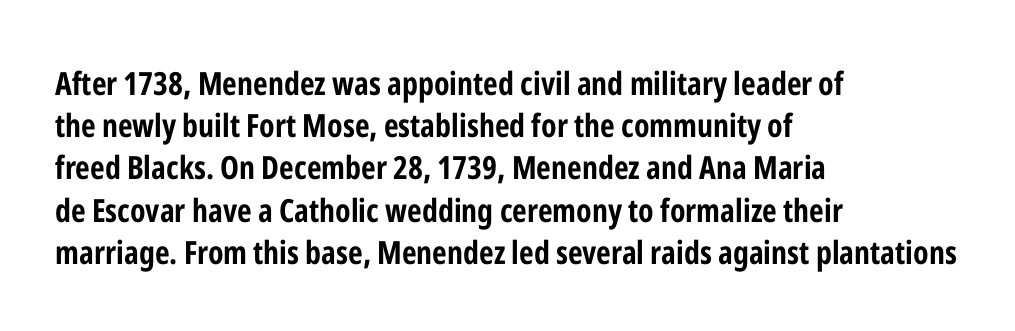
{"serif": "no", "italic": "no", "bold": "yes", "weight": "bold", "width": "condensed", "stroke_contrast": "low", "x_height": "medium", "monospaced": "no", "underline": "no", "align": "left", "line_spacing": "normal", "line_spacing_ratio": 1.32, "letter_spacing": "normal", "letter_spacing_em": 0.0, "glyph_px": 32}
